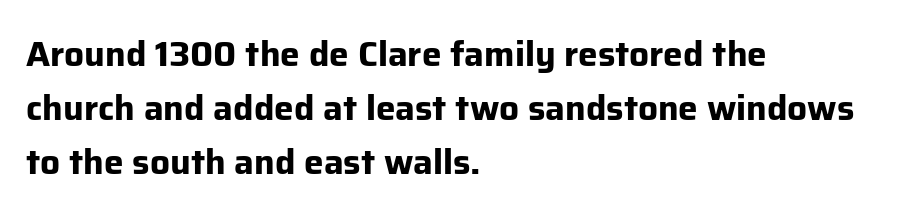
{"serif": "no", "italic": "no", "bold": "yes", "weight": "bold", "width": "normal", "stroke_contrast": "low", "x_height": "medium", "monospaced": "no", "underline": "no", "align": "left", "line_spacing": "normal", "line_spacing_ratio": 1.55, "letter_spacing": "normal", "letter_spacing_em": 0.0, "glyph_px": 35}
